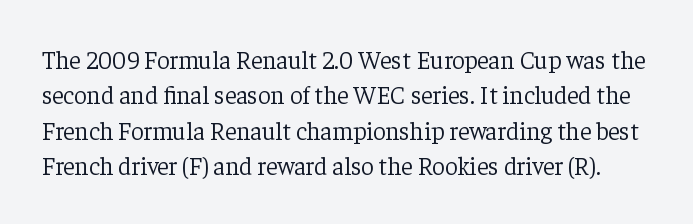
The image shows 25 px text type, upright; set normal line spacing (1.42x), normal letter spacing, not underlined.
